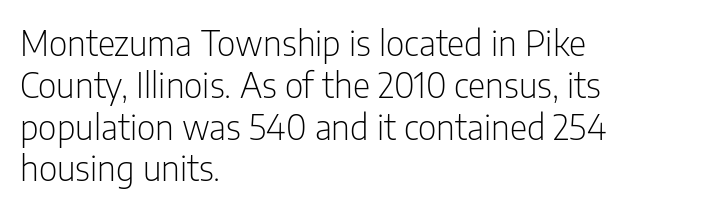
Is this a fixed-width face? No — the glyphs have proportional, varying widths. Honestly, the letter spacing is just normal — you wouldn't notice it. Ascenders rise straight up at ninety degrees. Vertical stems look standard width or narrower in stroke. Classification — sans serif. The lines are quadded left.
